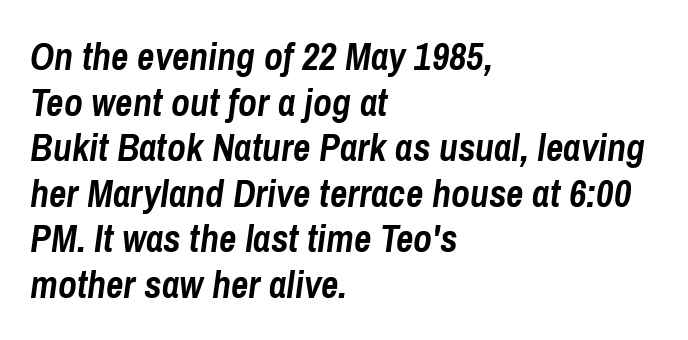
{"italic": "yes", "lean": "right", "slant_degrees": 8, "bold": "yes", "weight": "semibold", "width": "condensed", "stroke_contrast": "low", "x_height": "medium", "monospaced": "no", "underline": "no", "align": "left", "line_spacing_ratio": 1.2, "letter_spacing": "normal", "letter_spacing_em": 0.0, "glyph_px": 38}
